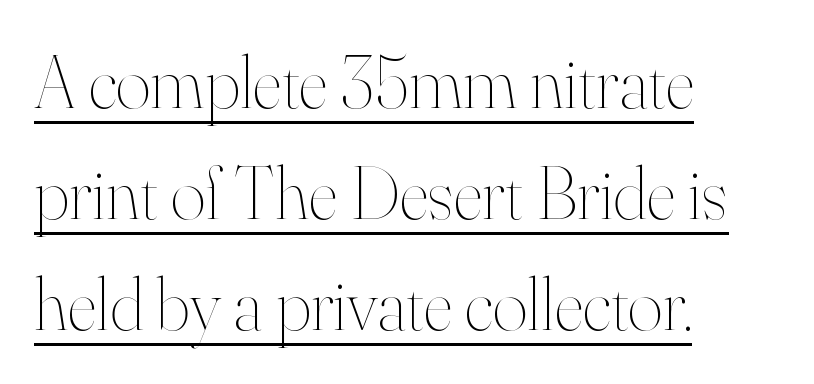
The letters stand upright; this is a roman face. Stroke thickness stays within the range of a standard reading face or lighter. Observe the ordinary spacing: letters are neighbours, not strangers. Left-aligned paragraph, ragged on the right. The specimen includes a rule beneath the text block's lines.
